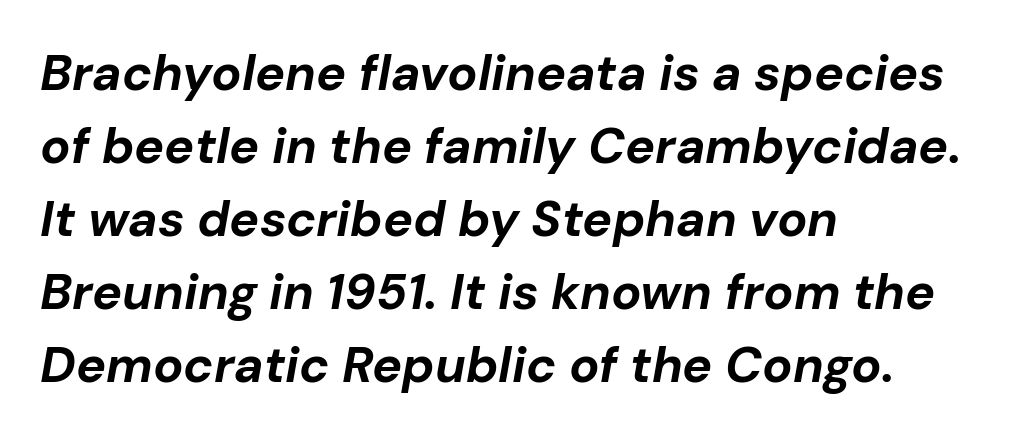
{"italic": "yes", "lean": "right", "slant_degrees": 10, "bold": "yes", "weight": "bold", "width": "normal", "stroke_contrast": "low", "x_height": "medium", "monospaced": "no", "underline": "no", "align": "left", "line_spacing": "normal", "line_spacing_ratio": 1.46, "letter_spacing": "normal", "letter_spacing_em": 0.0, "glyph_px": 50}
